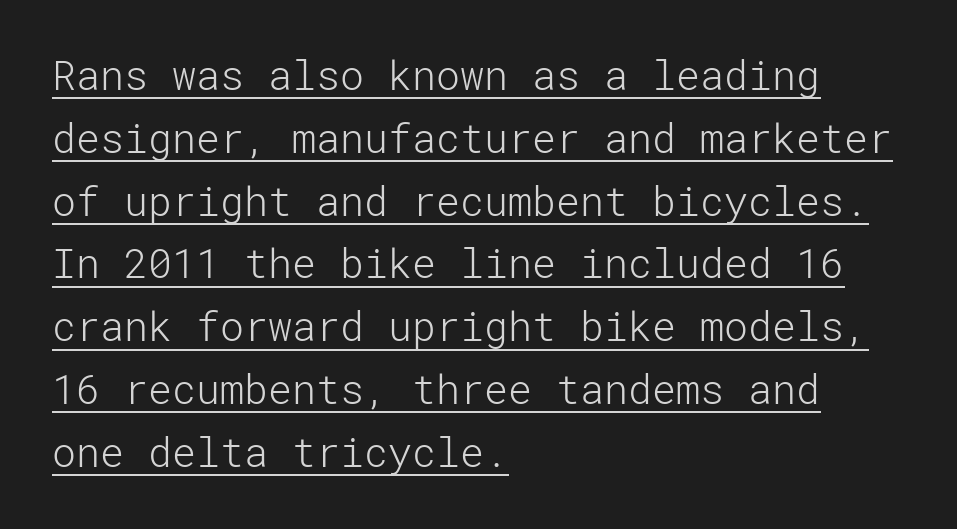
Are there feet on the stems? There aren't — it's a sans. Characters remain perfectly vertical along every line. Line starts are locked; line ends wander. Stems here are at most as thick as an everyday book face. Evenly set lines give the paragraph a standard silhouette.
